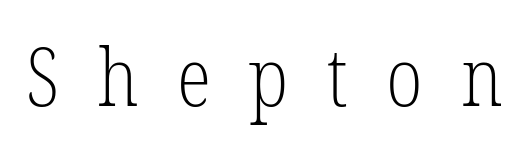
The image shows 80 px light, condensed serif type, upright; set unusually wide letter spacing (+0.48 em), not underlined; low stroke contrast and a medium x-height.
